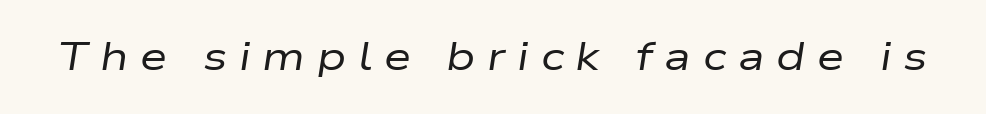
The rendering uses natural spacing where letterforms have individual widths. Yep, that's italic — everything's leaning. Tracking here is generous; glyphs stand well apart from one another. Is the type heavy? It reads as light-to-regular instead.
